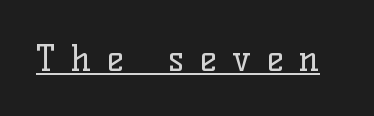
These lines are rendered in a variable-pitch font. Serifs: yes, visible at the terminals of the letterforms. Compared with undecorated copy, this sample adds a rule below the words. No heavy texture on the line: the type isn't bold. This sample uses expanded letter spacing, leaving extra air between glyphs.
